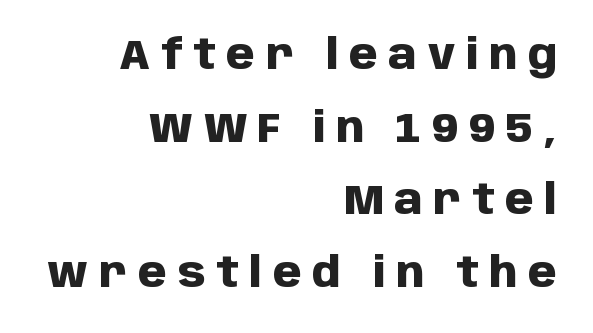
The image shows 41 px heavy sans-serif type, upright; set right-aligned, line spacing 1.77x, unusually wide letter spacing (+0.26 em), not underlined; low stroke contrast and a large x-height.
